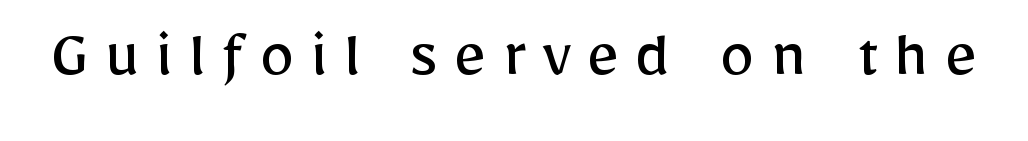
{"serif": "no", "italic": "no", "bold": "no", "weight": "regular", "width": "normal", "stroke_contrast": "low", "x_height": "medium", "monospaced": "no", "underline": "no", "letter_spacing": "wide", "letter_spacing_em": 0.23, "glyph_px": 70}
